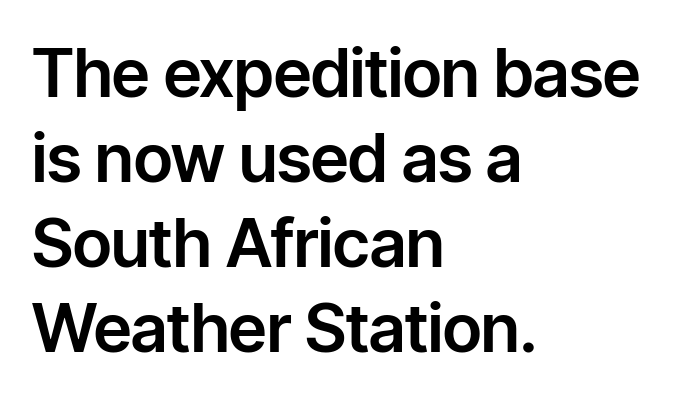
Q: Is the text italic (slanted)? A: No, it is upright.
Q: Is the typeface a serif or a sans-serif typeface? A: Sans-serif.
Q: Is the text underlined? A: No.
Q: How is the paragraph aligned? A: Left-aligned.
Q: Is the spacing between letters normal or unusually wide? A: Normal.
Q: Is the spacing between lines tight, normal or loose? A: Normal.
Q: Width (condensed, normal, or wide)? A: Normal.
Q: Stroke contrast? A: Low.
Q: x-height? A: Medium.
Q: Monospaced? A: No.
